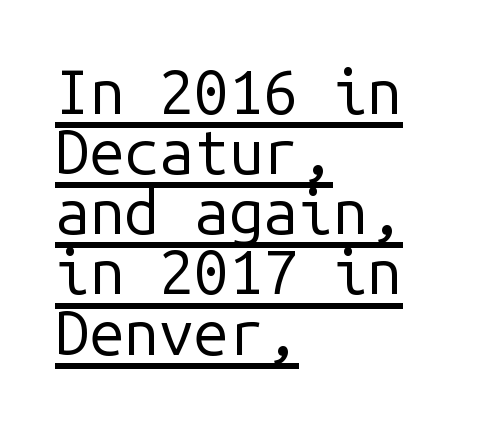
The image shows 62 px regular-weight sans-serif type, upright, monospaced; set left-aligned, tight line spacing (0.97x), normal letter spacing, underlined; low stroke contrast and a medium x-height.
